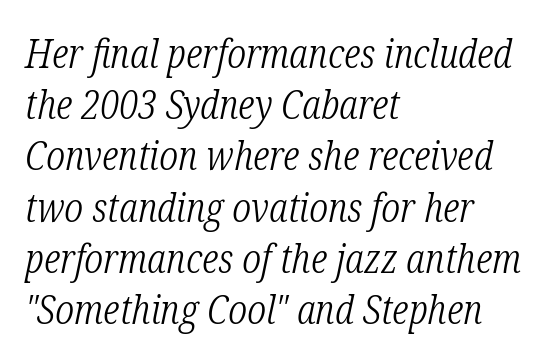
Q: Is the text bold? A: No.
Q: Is the text italic (slanted)? A: Yes, it leans right by about 12 degrees.
Q: Is the typeface a serif or a sans-serif typeface? A: Serif.
Q: Is the text underlined? A: No.
Q: How is the paragraph aligned? A: Left-aligned.
Q: Is the spacing between letters normal or unusually wide? A: Normal.
Q: Is the spacing between lines tight, normal or loose? A: Normal.
Q: Width (condensed, normal, or wide)? A: Condensed.
Q: Stroke contrast? A: Low.
Q: x-height? A: Medium.
Q: Monospaced? A: No.
